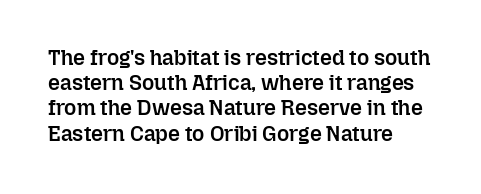
Stems and bowls a touch heavier than normal — semibold. This sample uses plain, unmodified letter spacing. The text block is weighted toward the left margin, trailing off unevenly rightward. Do the letters lean? They stand straight. Beneath every word, the page is bare.
